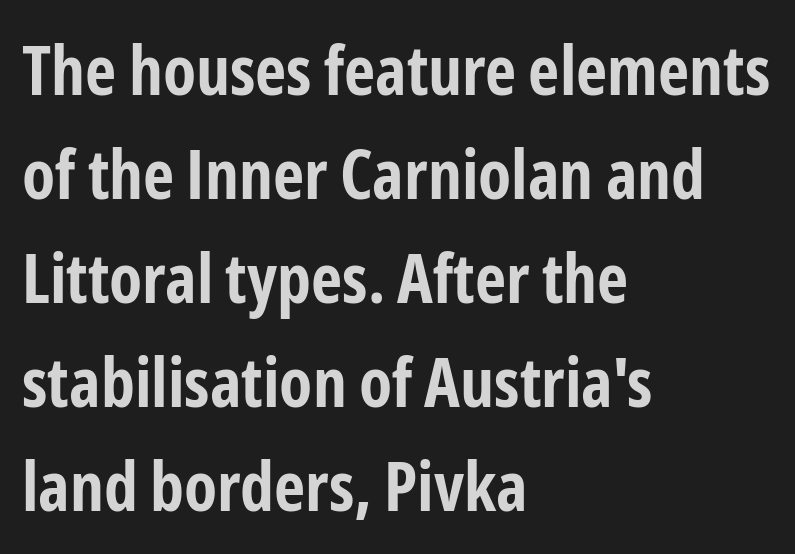
The image shows 68 px bold, condensed sans-serif type, upright; set left-aligned, normal line spacing (1.53x), normal letter spacing, not underlined; low stroke contrast and a medium x-height.
